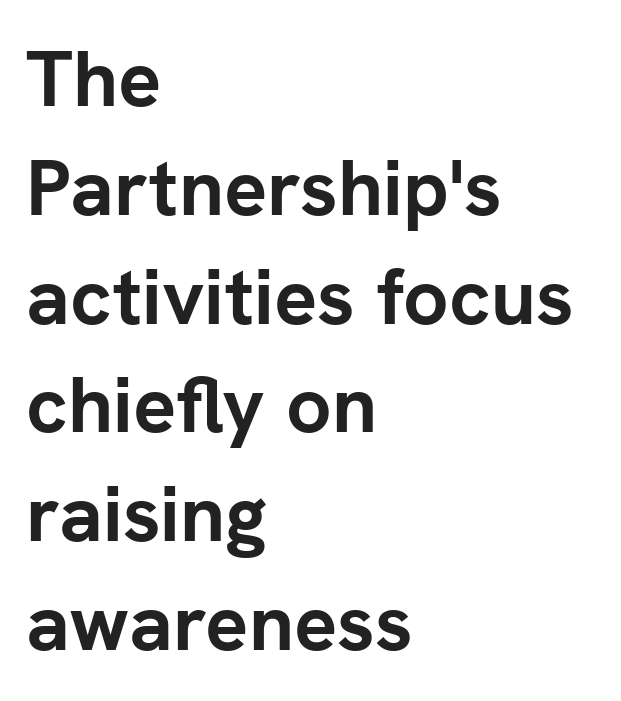
Style check: upright. Default kerning and tracking; the words read as compact shapes. Stroke terminals: plain, sans-serif. The zone under the glyphs is completely vacant. Heavy, bold letterforms.
